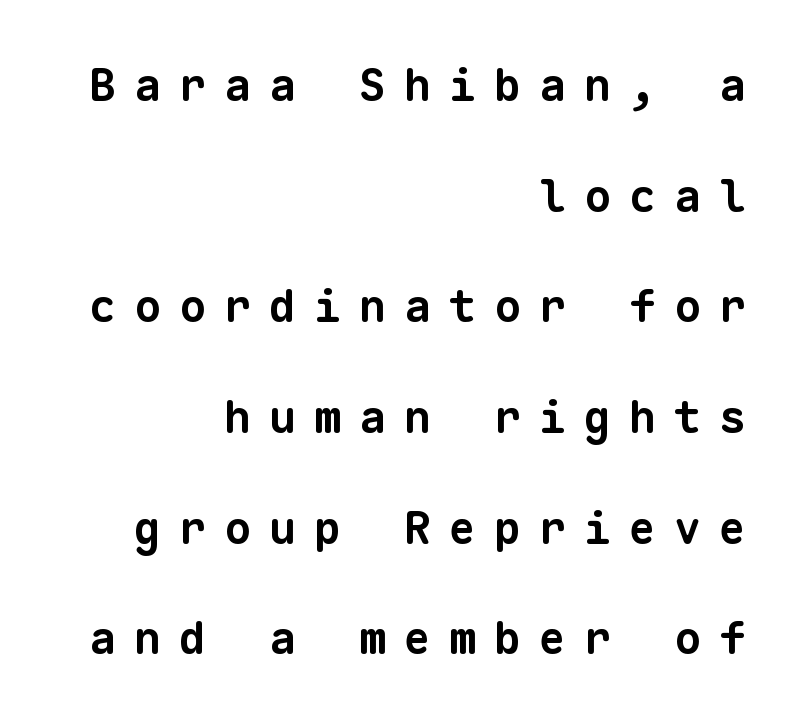
The image shows 45 px bold sans-serif type, monospaced; set right-aligned, loose line spacing (2.46x), unusually wide letter spacing (+0.4 em), not underlined; low stroke contrast and a medium x-height.
